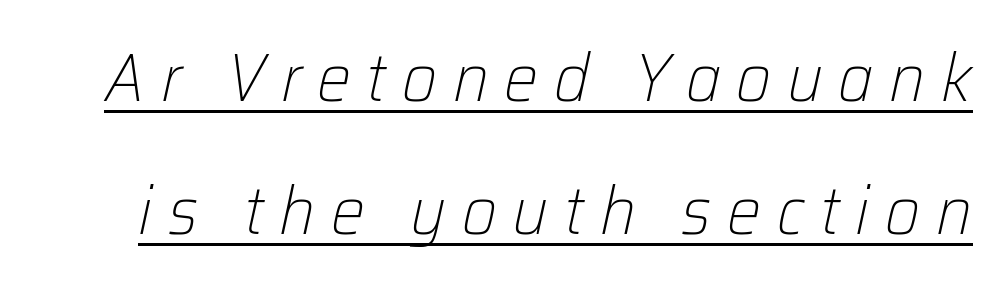
The image shows 68 px light type, italic (leaning right); set loose line spacing (1.96x), unusually wide letter spacing (+0.23 em), underlined; low stroke contrast and a medium x-height.
